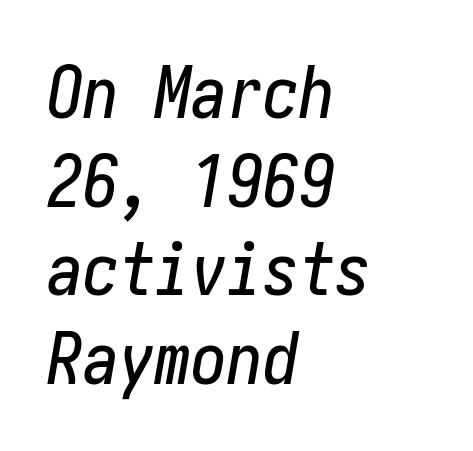
Italic: yes, the glyphs are oblique. If you drew a ruler down the left edge, every line would touch it. Nothing unusual about the tracking: characters are spaced as the font intends. Bare-footed words on every line.
